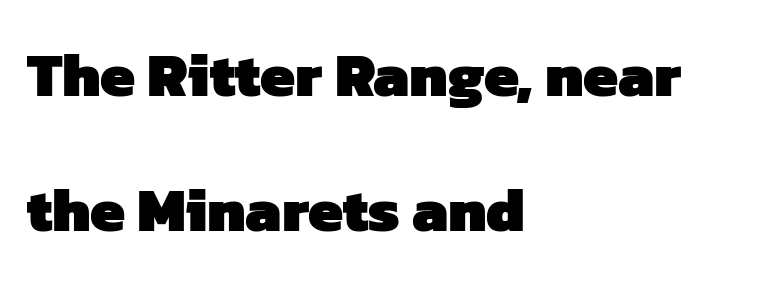
{"serif": "no", "bold": "yes", "weight": "heavy", "width": "normal", "stroke_contrast": "low", "x_height": "medium", "monospaced": "no", "underline": "no", "align": "left", "line_spacing": "loose", "line_spacing_ratio": 2.17, "letter_spacing": "normal", "letter_spacing_em": 0.0, "glyph_px": 62}
